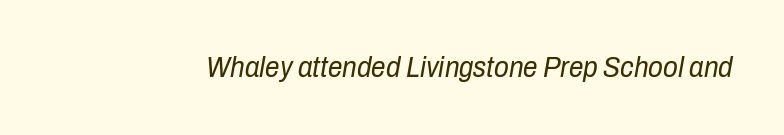
Q: Is the text bold? A: No.
Q: Is the text italic (slanted)? A: Yes, it leans right by about 10 degrees.
Q: Is the text underlined? A: No.
Q: Is the spacing between letters normal or unusually wide? A: Normal.
Q: Width (condensed, normal, or wide)? A: Condensed.
Q: Stroke contrast? A: Low.
Q: x-height? A: Medium.
Q: Monospaced? A: No.
